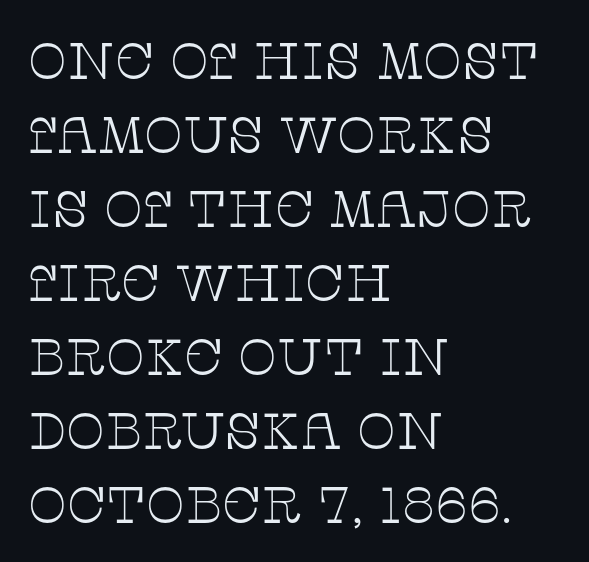
Tracking here is standard; glyphs follow each other at the usual distance. Summary of vertical rhythm: regular, with standard interline spacing. Here the designer chose a conventional face with non-uniform glyph widths. Nothing heavy about these letters — not bold at all. This sample uses a serif face.
